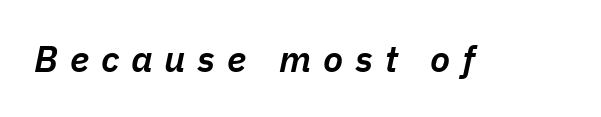
Q: Is the text bold? A: Semi-bold.
Q: Is the text italic (slanted)? A: Yes, it leans right by about 11 degrees.
Q: Is the text underlined? A: No.
Q: Is the spacing between letters normal or unusually wide? A: Unusually wide.
Q: Width (condensed, normal, or wide)? A: Normal.
Q: Stroke contrast? A: Low.
Q: x-height? A: Medium.
Q: Monospaced? A: No.
